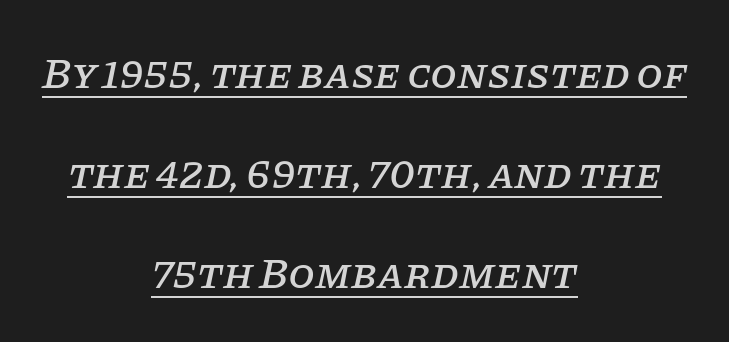
Looking at the ascenders, they clearly lean. A student would call this center alignment; a typographer would say set centered. Stroke terminals: seriffed. The rendering keeps characters at their native spacing. What decoration does the sample have? An underline. If you measured baseline to baseline, you'd find a long distance.
